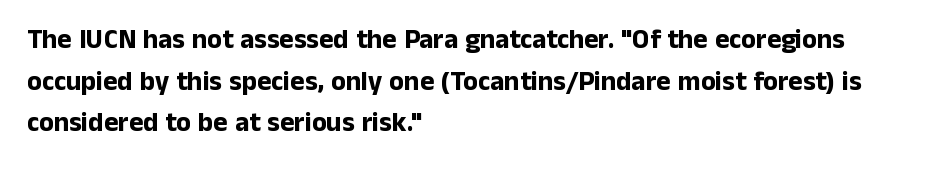
{"italic": "no", "bold": "yes", "underline": "no", "align": "left", "line_spacing": "normal", "line_spacing_ratio": 1.54, "letter_spacing": "normal", "letter_spacing_em": 0.0, "glyph_px": 27}
